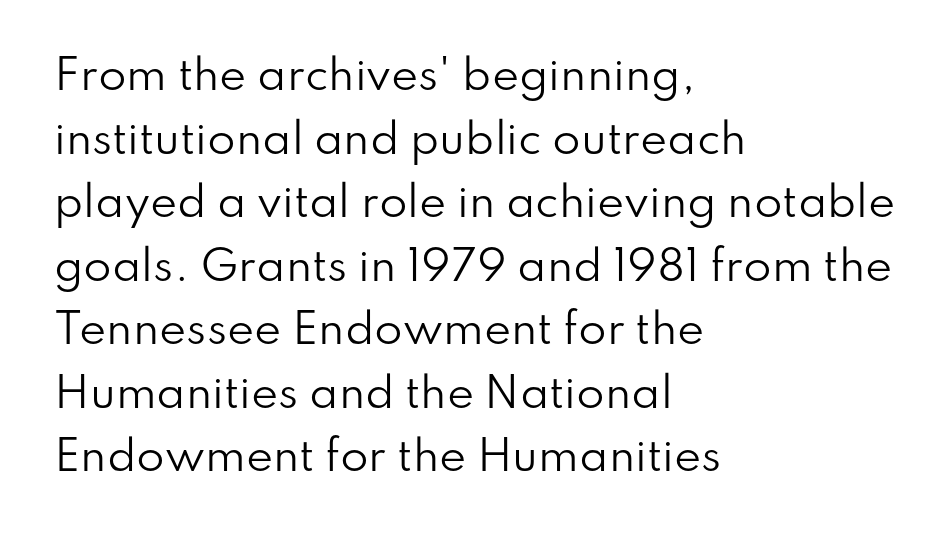
The image shows 41 px regular-weight sans-serif type, upright; set left-aligned, normal line spacing (1.55x), normal letter spacing, not underlined; low stroke contrast and a small x-height.
